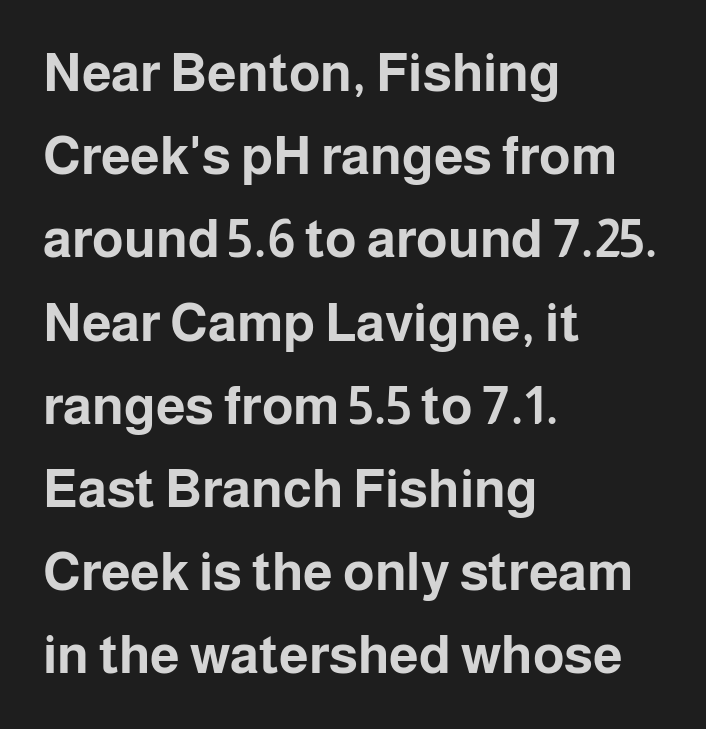
The image shows 53 px bold sans-serif type, upright; set left-aligned, normal line spacing (1.57x), normal letter spacing, not underlined; low stroke contrast and a medium x-height.
